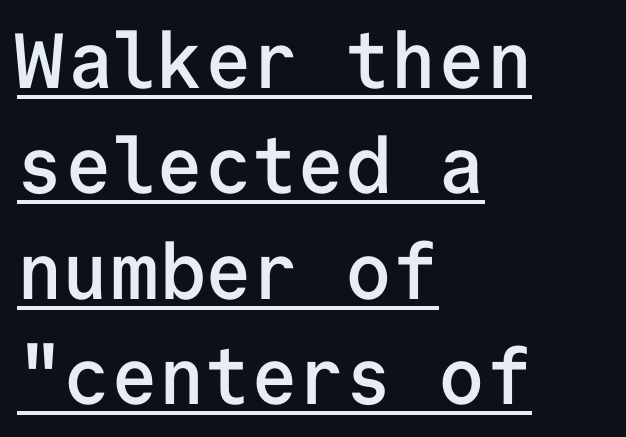
Notice how the passage keeps a crisp vertical edge on the left only. Look at the bottom of the vertical strokes: they stop flat, with no serifs. Here the glyphs are tracked normally, forming tight word shapes. Each letter, wide or thin by design, is forced into the same width here.
